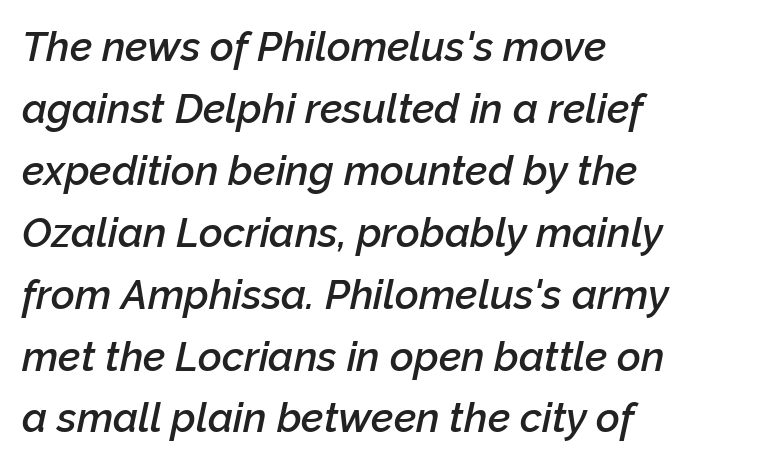
{"italic": "yes", "lean": "right", "slant_degrees": 12, "bold": "semi", "weight": "semibold", "width": "normal", "stroke_contrast": "low", "x_height": "medium", "monospaced": "no", "underline": "no", "align": "left", "line_spacing": "normal", "line_spacing_ratio": 1.51, "letter_spacing": "normal", "letter_spacing_em": 0.0, "glyph_px": 41}
